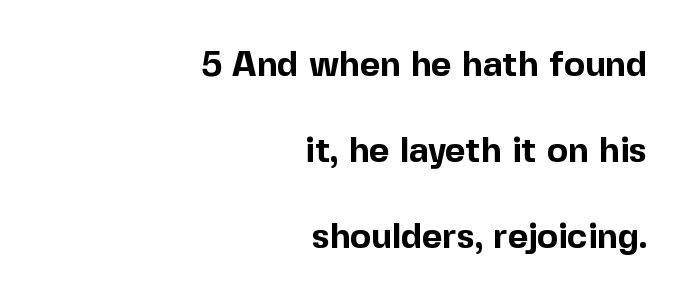
The image shows 35 px bold sans-serif type, upright; set right-aligned, loose line spacing (2.46x), normal letter spacing, not underlined; a medium x-height.
